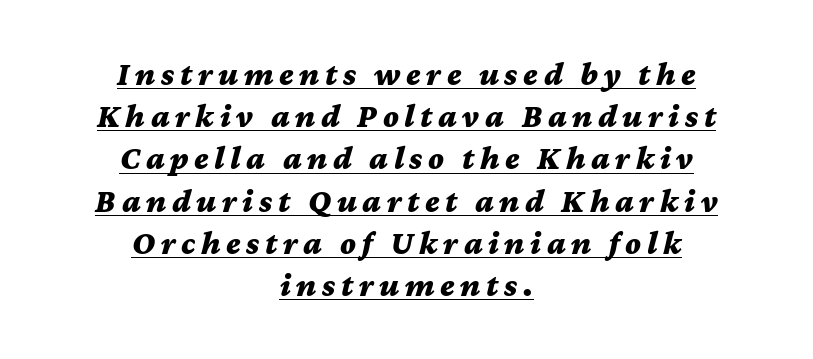
Q: Is the text bold? A: Yes.
Q: Is the text italic (slanted)? A: Yes, it leans right by about 12 degrees.
Q: Is the text underlined? A: Yes.
Q: How is the paragraph aligned? A: Centered.
Q: Is the spacing between lines tight, normal or loose? A: Normal.
Q: Width (condensed, normal, or wide)? A: Wide.
Q: Stroke contrast? A: Medium.
Q: x-height? A: Medium.
Q: Monospaced? A: No.
